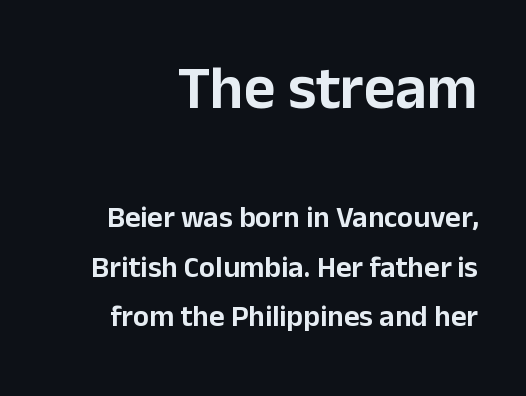
The image shows 61 px sans-serif type, upright; set normal line spacing (1.65x), normal letter spacing, not underlined; the first (top) block is 2.03x larger; low stroke contrast and a medium x-height.
